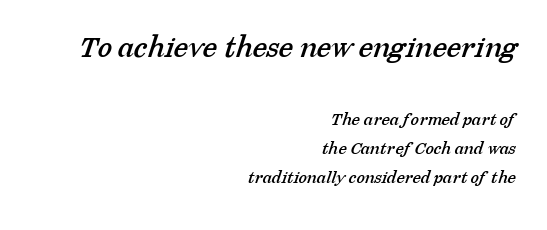
Q: Is the typeface a serif or a sans-serif typeface? A: Serif.
Q: Is the text underlined? A: No.
Q: How is the paragraph aligned? A: Right-aligned.
Q: Is the spacing between letters normal or unusually wide? A: Normal.
Q: Is the spacing between lines tight, normal or loose? A: Normal.
Q: Which block of text is set in a larger size, the first (top) or the second (bottom)? A: The first (top) one.
Q: Width (condensed, normal, or wide)? A: Normal.
Q: Stroke contrast? A: Low.
Q: x-height? A: Medium.
Q: Monospaced? A: No.
